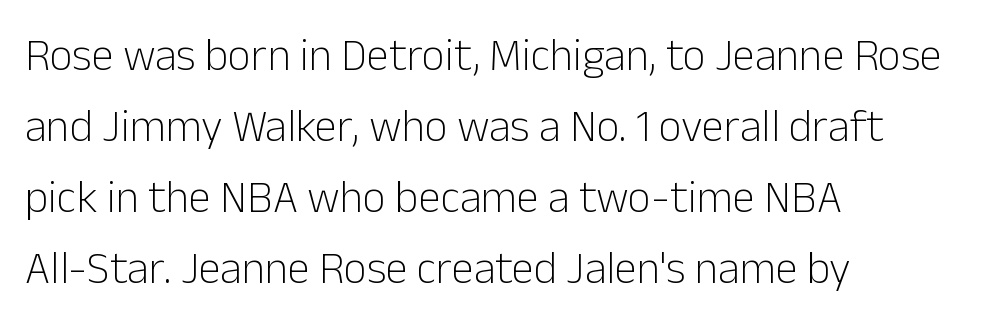
Serif or sans? Sans — the stroke terminals are bare. Honestly, the letter spacing is just normal — you wouldn't notice it. Character widths vary here, with narrow letters taking less room than wide ones. Nobody drew a line under any word here. The passage shown is not bold in any degree.
